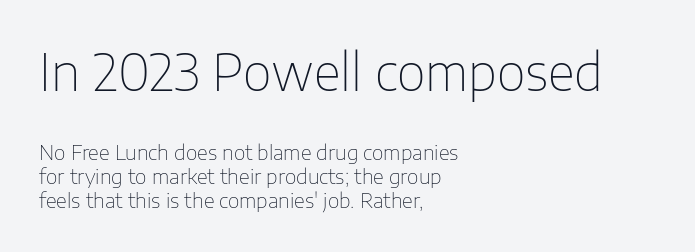
Stem width sits at or under what a default text font uses. Reading down the block, your eye returns to a fixed left position each line. Has an underline been added? It has not. Visually, the top section dominates because its glyphs are scaled up. This rendering leaves character spacing at its baseline value. Note: no serifs on the glyphs.
